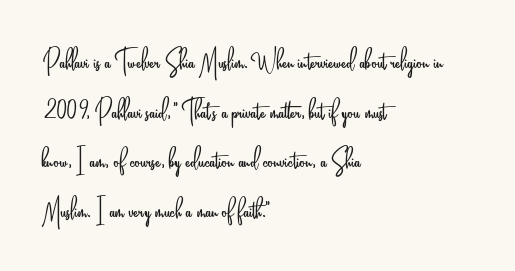
{"serif": "no", "bold": "no", "weight": "light", "width": "condensed", "stroke_contrast": "low", "x_height": "small", "monospaced": "no", "underline": "no", "align": "left", "line_spacing": "normal", "line_spacing_ratio": 1.42, "letter_spacing": "normal", "letter_spacing_em": 0.0, "glyph_px": 35}
